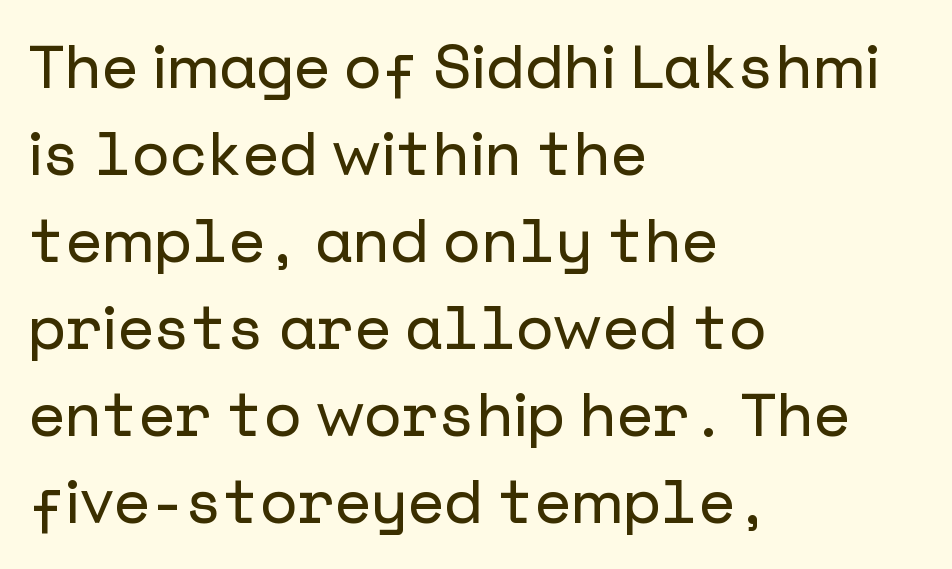
{"serif": "no", "italic": "no", "width": "normal", "stroke_contrast": "low", "x_height": "medium", "underline": "no", "align": "left", "line_spacing": "normal", "line_spacing_ratio": 1.45, "letter_spacing": "normal", "letter_spacing_em": 0.0, "glyph_px": 60}
